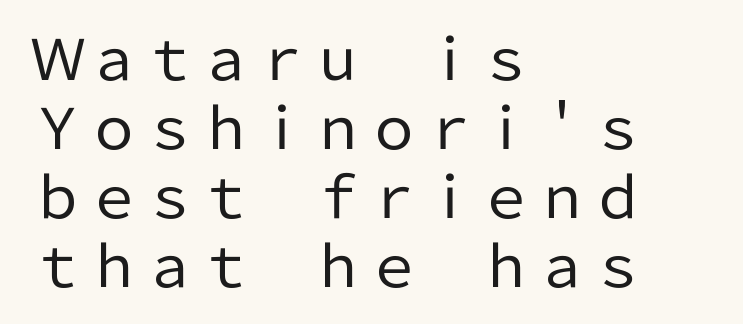
{"serif": "no", "italic": "no", "bold": "no", "weight": "regular", "width": "normal", "stroke_contrast": "low", "x_height": "medium", "monospaced": "no", "underline": "no", "align": "left", "line_spacing_ratio": 1.23, "letter_spacing": "normal", "letter_spacing_em": 0.0, "glyph_px": 56}
